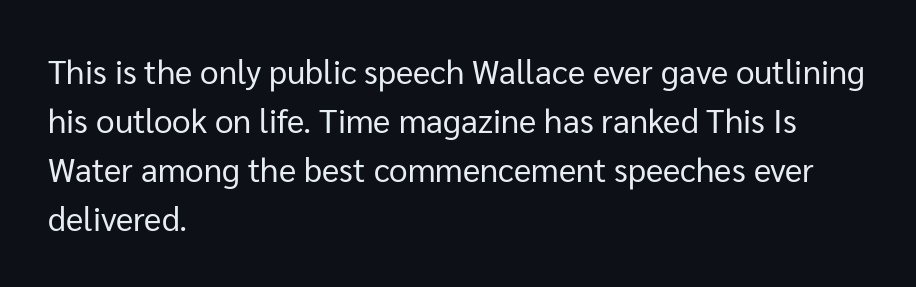
Q: Is the text bold? A: No.
Q: Is the text italic (slanted)? A: No, it is upright.
Q: Is the typeface a serif or a sans-serif typeface? A: Sans-serif.
Q: Is the text underlined? A: No.
Q: How is the paragraph aligned? A: Left-aligned.
Q: Is the spacing between letters normal or unusually wide? A: Normal.
Q: Is the spacing between lines tight, normal or loose? A: Normal.
Q: Width (condensed, normal, or wide)? A: Normal.
Q: Stroke contrast? A: Low.
Q: x-height? A: Medium.
Q: Monospaced? A: No.
